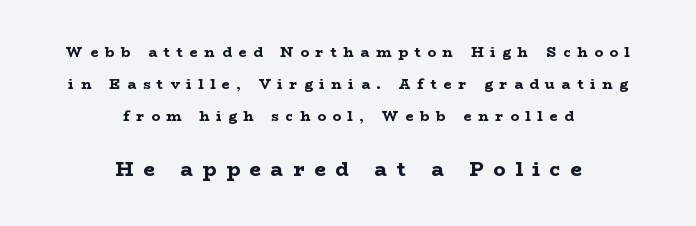
The image shows 20 px bold type, upright; set centered, loose line spacing (2.28x), unusually wide letter spacing (+0.49 em), not underlined; the second (bottom) block is 1.43x larger.
